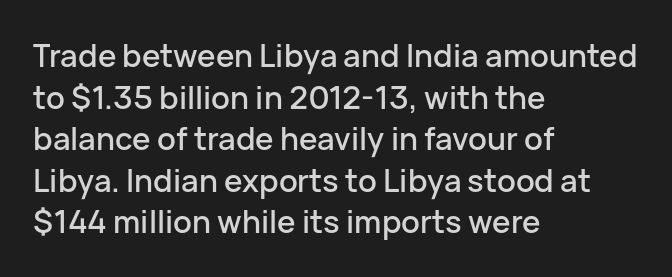
Q: Is the text italic (slanted)? A: No, it is upright.
Q: Is the typeface a serif or a sans-serif typeface? A: Sans-serif.
Q: Is the text underlined? A: No.
Q: How is the paragraph aligned? A: Left-aligned.
Q: Is the spacing between letters normal or unusually wide? A: Normal.
Q: Is the spacing between lines tight, normal or loose? A: Normal.
Q: Width (condensed, normal, or wide)? A: Normal.
Q: Stroke contrast? A: Low.
Q: x-height? A: Medium.
Q: Monospaced? A: No.
